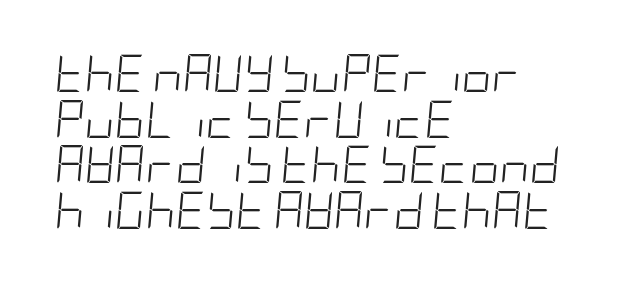
The image shows 37 px light, condensed type, italic (leaning right); set left-aligned, line spacing 1.23x, normal letter spacing, not underlined; low stroke contrast and a large x-height.
